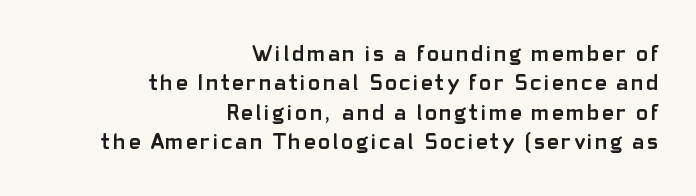
{"italic": "no", "bold": "yes", "underline": "no", "align": "right", "line_spacing": "normal", "line_spacing_ratio": 1.34, "glyph_px": 22}
